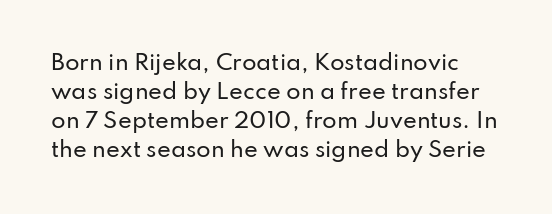
Compared with typical body copy, the letter spacing here is the same. What's the leading like? Ordinary, nothing unusual. This sample uses an upright cut, with every glyph sitting square on the baseline. The foot of each line stays bare and open.
